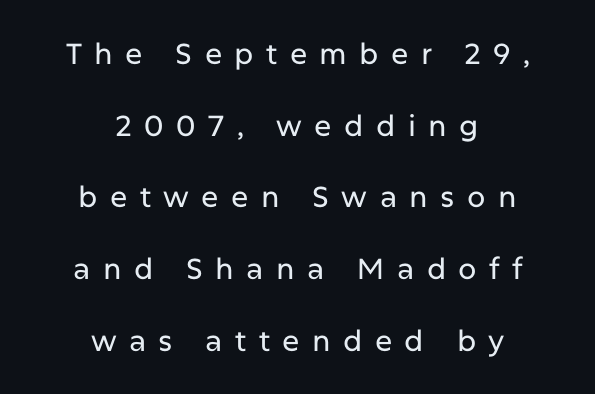
Q: Is the text italic (slanted)? A: No, it is upright.
Q: Is the typeface a serif or a sans-serif typeface? A: Sans-serif.
Q: Is the text underlined? A: No.
Q: How is the paragraph aligned? A: Centered.
Q: Is the spacing between letters normal or unusually wide? A: Unusually wide.
Q: Is the spacing between lines tight, normal or loose? A: Loose.
Q: Width (condensed, normal, or wide)? A: Normal.
Q: Stroke contrast? A: Low.
Q: x-height? A: Medium.
Q: Monospaced? A: No.
